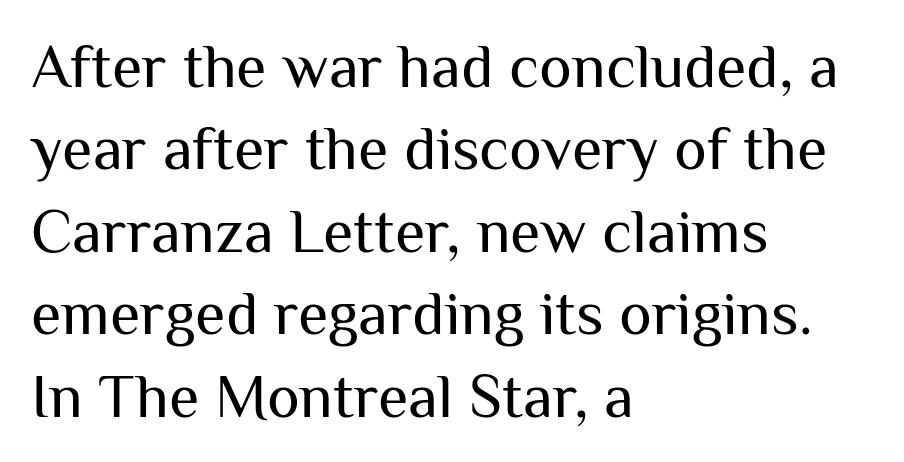
The image shows 62 px regular-weight sans-serif type, upright; set left-aligned, normal line spacing (1.33x), normal letter spacing, not underlined; medium stroke contrast and a medium x-height.
